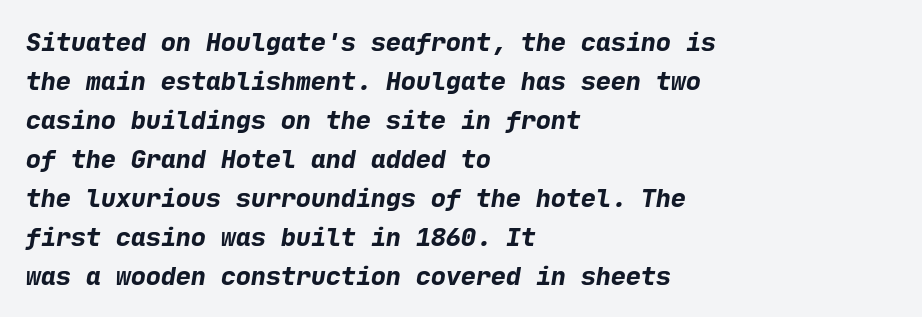
The area under the type is left untouched. Nobody touched the tracking dial on this one. Summary of vertical rhythm: regular, with standard interline spacing. These lines are set flush left with a ragged right edge. Typographic density is high because the face is bold.
